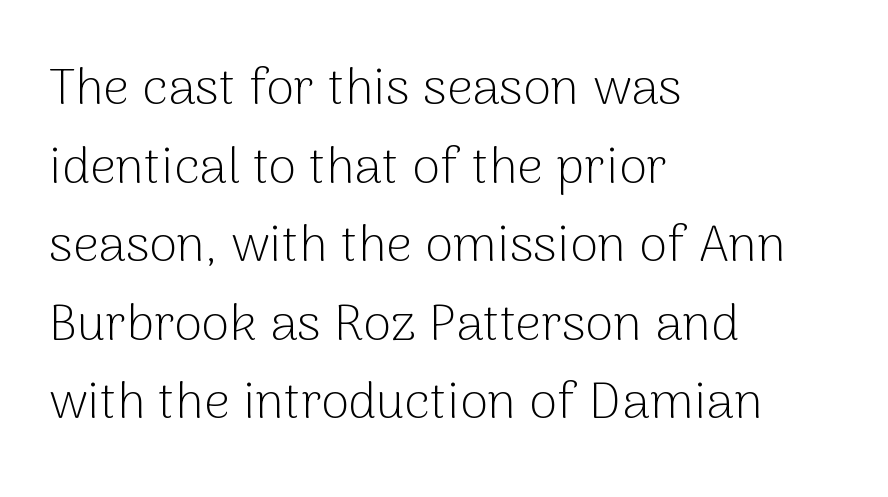
Horizontal alignment here is leftward, the default for most running prose. The words here are not underlined. The rows are spaced the way most documents space them. No letter is thick-stroked: the sample isn't bold. In terms of letterform style, serifs are entirely absent. Vertical strokes here are truly vertical.
